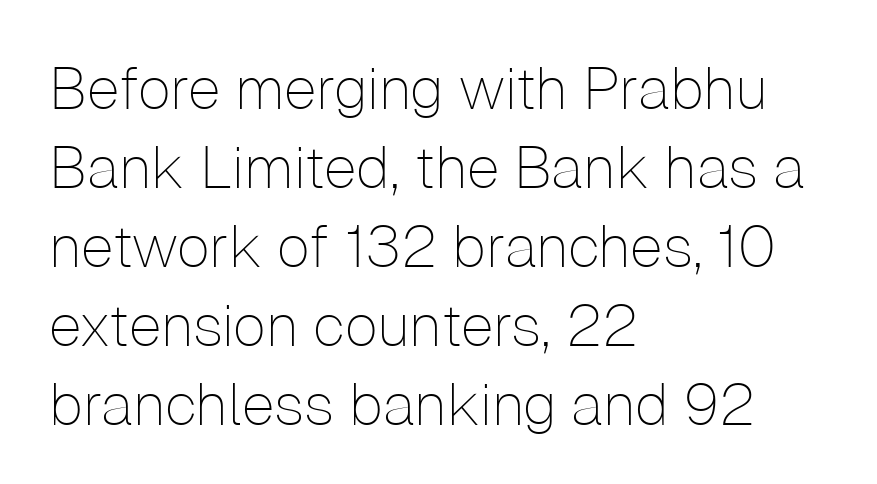
Stroke terminals: plain, sans-serif. Each stroke keeps to a modest, everyday thickness or less. Leading matches the norm, producing a regular column. No italicization has been applied; the sample stays upright. Rule under the text: the space is simply empty. The passage shown is typed in a proportional face where columns would drift.
